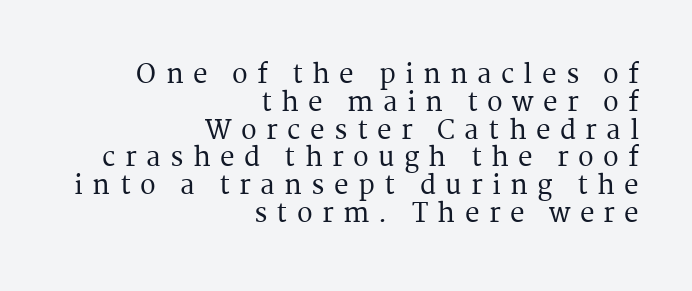
Q: Is the text italic (slanted)? A: No, it is upright.
Q: Is the text underlined? A: No.
Q: How is the paragraph aligned? A: Right-aligned.
Q: Is the spacing between letters normal or unusually wide? A: Unusually wide.
Q: Is the spacing between lines tight, normal or loose? A: Tight.
